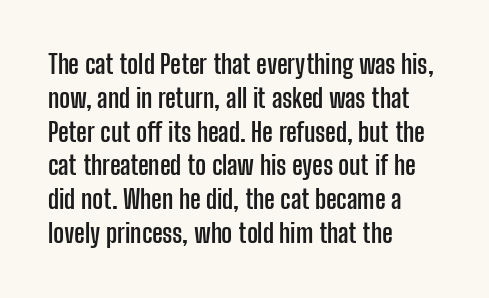
The image shows 26 px bold type, upright; set left-aligned, normal line spacing (1.3x), normal letter spacing, not underlined.
